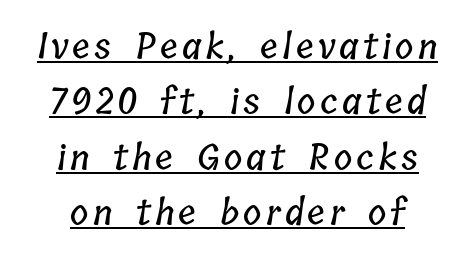
{"width": "condensed", "stroke_contrast": "low", "x_height": "medium", "monospaced": "no", "underline": "yes", "align": "center", "line_spacing": "normal", "line_spacing_ratio": 1.58, "glyph_px": 35}
